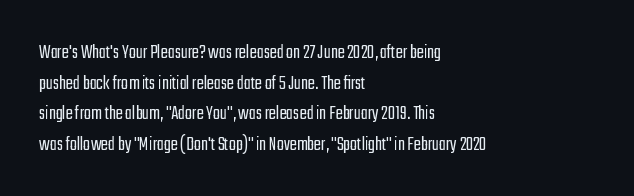
{"italic": "no", "bold": "no", "underline": "no", "align": "left", "line_spacing": "normal", "line_spacing_ratio": 1.46, "letter_spacing": "normal", "letter_spacing_em": 0.0, "glyph_px": 21}
